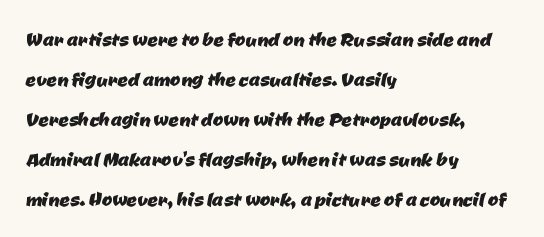
The image shows 25 px text type; set left-aligned, normal line spacing (1.6x), normal letter spacing, not underlined.
